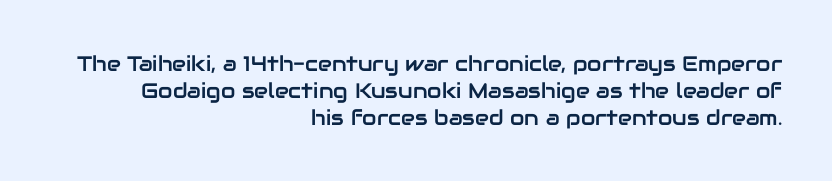
The image shows 21 px text type, upright; set right-aligned, normal line spacing (1.28x), normal letter spacing, not underlined.
